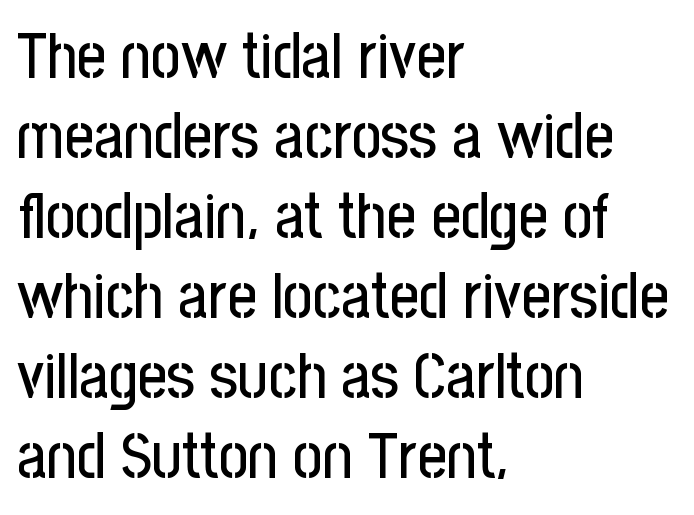
Q: Is the text italic (slanted)? A: No, it is upright.
Q: Is the typeface a serif or a sans-serif typeface? A: Sans-serif.
Q: Is the text underlined? A: No.
Q: How is the paragraph aligned? A: Left-aligned.
Q: Is the spacing between letters normal or unusually wide? A: Normal.
Q: Is the spacing between lines tight, normal or loose? A: Normal.
Q: Width (condensed, normal, or wide)? A: Condensed.
Q: Stroke contrast? A: Low.
Q: x-height? A: Medium.
Q: Monospaced? A: No.
